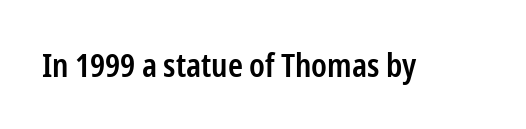
{"serif": "no", "italic": "no", "bold": "semi", "weight": "semibold", "width": "condensed", "stroke_contrast": "low", "x_height": "medium", "monospaced": "no", "underline": "no", "letter_spacing": "normal", "letter_spacing_em": 0.0, "glyph_px": 32}
